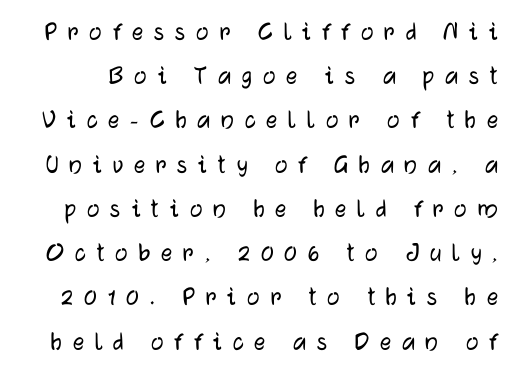
Q: Is the text italic (slanted)? A: No, it is upright.
Q: Is the typeface a serif or a sans-serif typeface? A: Sans-serif.
Q: Is the text underlined? A: No.
Q: Is the spacing between letters normal or unusually wide? A: Unusually wide.
Q: Is the spacing between lines tight, normal or loose? A: Normal.
Q: Width (condensed, normal, or wide)? A: Normal.
Q: Stroke contrast? A: Low.
Q: x-height? A: Medium.
Q: Monospaced? A: No.
